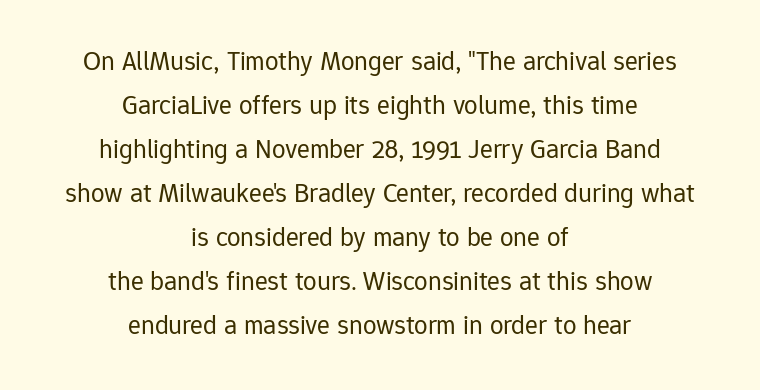
Q: Is the text bold? A: No.
Q: Is the text italic (slanted)? A: No, it is upright.
Q: Is the text underlined? A: No.
Q: How is the paragraph aligned? A: Centered.
Q: Is the spacing between letters normal or unusually wide? A: Normal.
Q: Is the spacing between lines tight, normal or loose? A: Normal.
